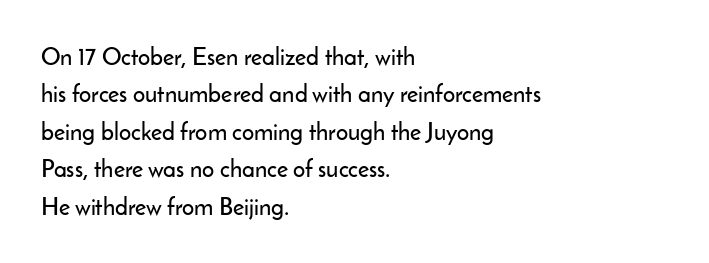
Q: Is the text italic (slanted)? A: No, it is upright.
Q: Is the text underlined? A: No.
Q: How is the paragraph aligned? A: Left-aligned.
Q: Is the spacing between letters normal or unusually wide? A: Normal.
Q: Is the spacing between lines tight, normal or loose? A: Normal.
